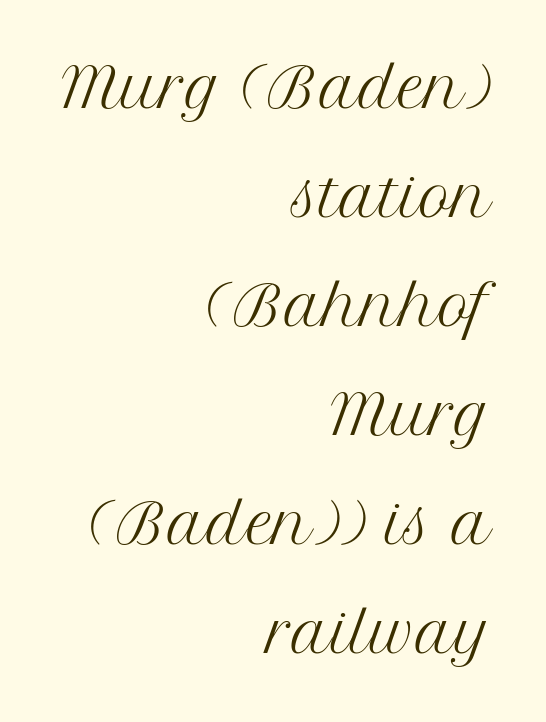
Each letter keeps its own natural width here, so spacing adapts to shape. Here the glyphs are tracked normally, forming tight word shapes. A flush-right, rag-left setting is used for this passage. Stroke mass is kept to a normal reading level or below. Only glyphs here, with clear space below each row.
